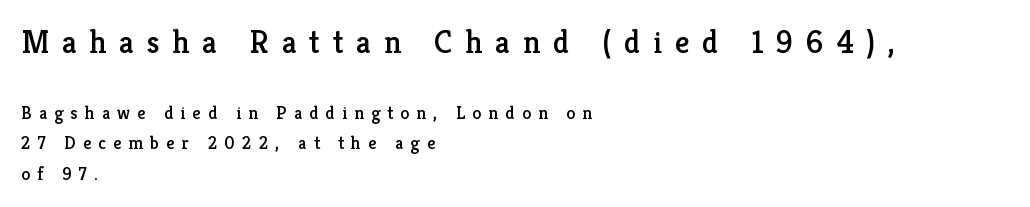
Q: Is the text italic (slanted)? A: No, it is upright.
Q: Is the typeface a serif or a sans-serif typeface? A: Serif.
Q: Is the text underlined? A: No.
Q: How is the paragraph aligned? A: Left-aligned.
Q: Is the spacing between letters normal or unusually wide? A: Unusually wide.
Q: Is the spacing between lines tight, normal or loose? A: Normal.
Q: Which block of text is set in a larger size, the first (top) or the second (bottom)? A: The first (top) one.
Q: Width (condensed, normal, or wide)? A: Normal.
Q: Stroke contrast? A: Low.
Q: x-height? A: Medium.
Q: Monospaced? A: No.
